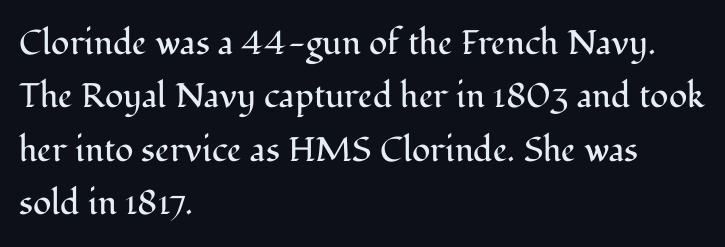
The image shows 34 px regular-weight serif type, upright; set left-aligned, normal line spacing (1.57x), normal letter spacing, not underlined; medium stroke contrast and a medium x-height.
